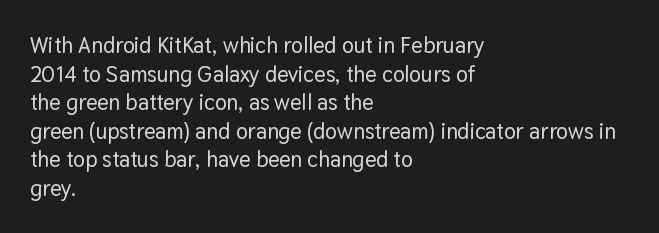
{"italic": "no", "underline": "no", "align": "left", "line_spacing": "normal", "line_spacing_ratio": 1.3, "letter_spacing": "normal", "letter_spacing_em": 0.0, "glyph_px": 22}
